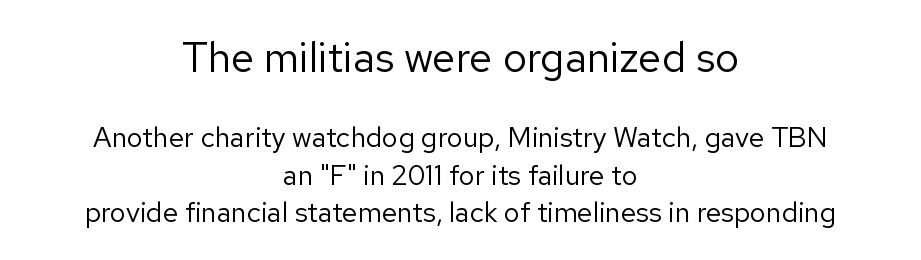
Unlike a traditional serif, this face leaves its strokes unadorned. Do the characters align in a grid? No, the font is proportional. Vertical stems look standard width or narrower in stroke. The initial chunk of copy outweighs the following chunk in type size. Alignment: centered.
